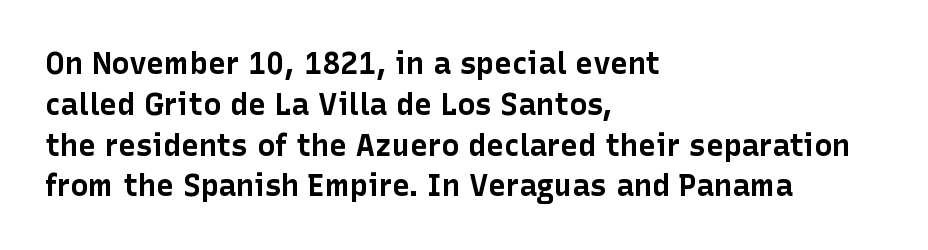
The image shows 30 px bold sans-serif type, upright; set left-aligned, normal line spacing (1.36x), normal letter spacing, not underlined; low stroke contrast and a medium x-height.
